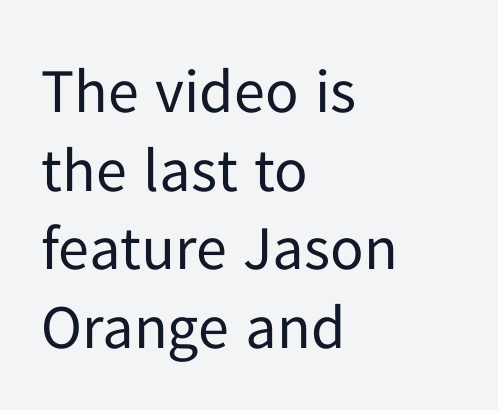
{"serif": "no", "italic": "no", "bold": "no", "weight": "regular", "width": "normal", "stroke_contrast": "low", "x_height": "medium", "monospaced": "no", "underline": "no", "align": "left", "line_spacing": "normal", "line_spacing_ratio": 1.27, "letter_spacing": "normal", "letter_spacing_em": 0.0, "glyph_px": 62}
